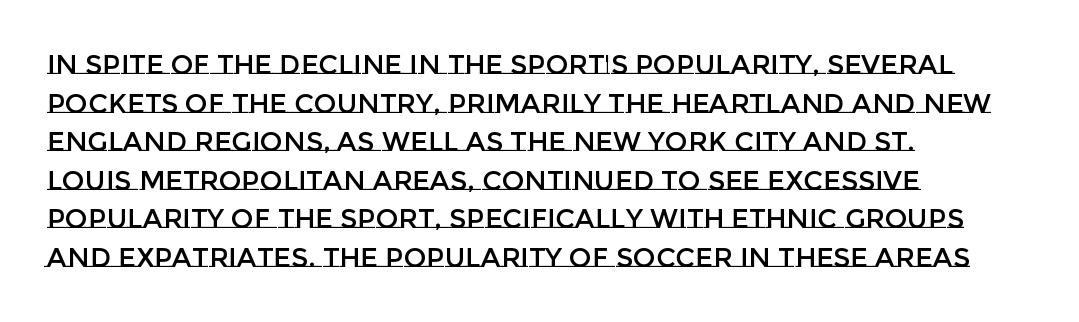
Q: Is the text italic (slanted)? A: No, it is upright.
Q: Is the text underlined? A: No.
Q: How is the paragraph aligned? A: Left-aligned.
Q: Is the spacing between letters normal or unusually wide? A: Normal.
Q: Is the spacing between lines tight, normal or loose? A: Normal.
